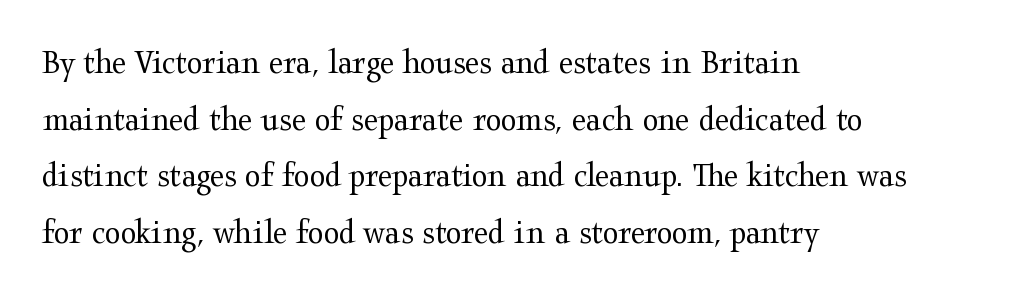
Q: Is the text bold? A: No.
Q: Is the text italic (slanted)? A: No, it is upright.
Q: Is the typeface a serif or a sans-serif typeface? A: Serif.
Q: Is the text underlined? A: No.
Q: How is the paragraph aligned? A: Left-aligned.
Q: Is the spacing between letters normal or unusually wide? A: Normal.
Q: Is the spacing between lines tight, normal or loose? A: Normal.
Q: Width (condensed, normal, or wide)? A: Wide.
Q: Stroke contrast? A: Medium.
Q: x-height? A: Medium.
Q: Monospaced? A: No.
